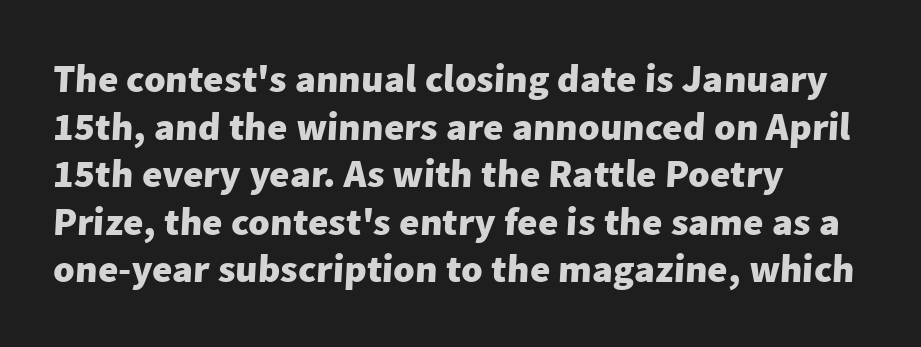
{"serif": "no", "bold": "yes", "weight": "heavy", "width": "normal", "stroke_contrast": "low", "x_height": "medium", "monospaced": "no", "underline": "no", "align": "left", "line_spacing_ratio": 1.22, "letter_spacing": "normal", "letter_spacing_em": 0.0, "glyph_px": 39}
